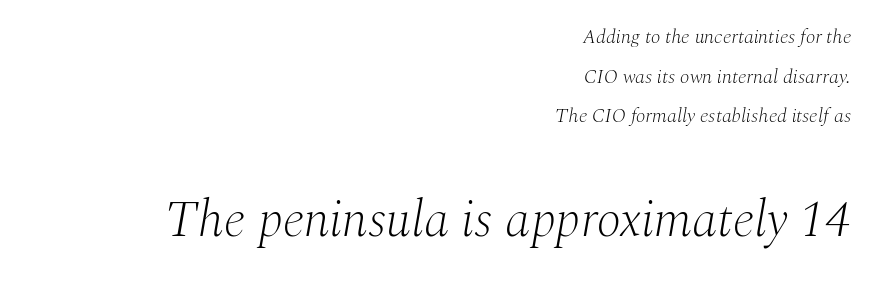
Q: Is the text bold? A: No.
Q: Is the text italic (slanted)? A: Yes, it leans right by about 10 degrees.
Q: Is the typeface a serif or a sans-serif typeface? A: Serif.
Q: Is the text underlined? A: No.
Q: How is the paragraph aligned? A: Right-aligned.
Q: Is the spacing between letters normal or unusually wide? A: Normal.
Q: Is the spacing between lines tight, normal or loose? A: Loose.
Q: Which block of text is set in a larger size, the first (top) or the second (bottom)? A: The second (bottom) one.
Q: Width (condensed, normal, or wide)? A: Normal.
Q: Stroke contrast? A: Medium.
Q: x-height? A: Medium.
Q: Monospaced? A: No.
